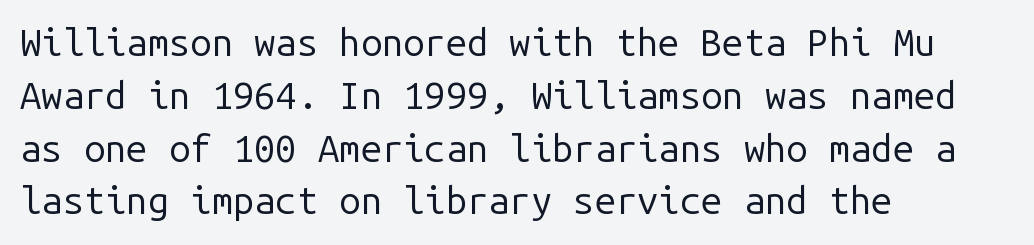
{"serif": "no", "italic": "no", "bold": "no", "weight": "regular", "width": "normal", "stroke_contrast": "low", "x_height": "medium", "monospaced": "yes", "underline": "no", "align": "left", "line_spacing": "normal", "line_spacing_ratio": 1.39, "letter_spacing": "normal", "letter_spacing_em": 0.0, "glyph_px": 38}
